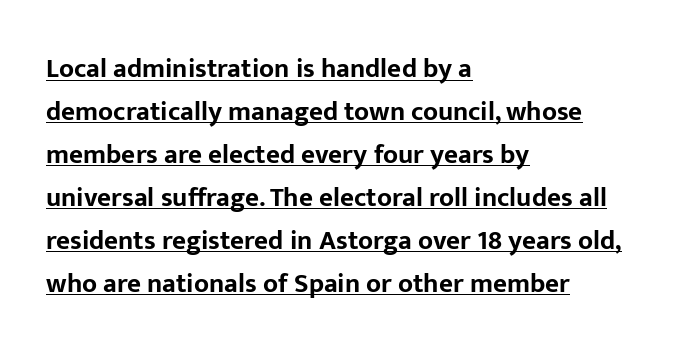
Caption: lettering with a line underneath. This rendering leaves character spacing at its baseline value. Set as a true bold cut, around the 700 mark. The block of text has a typical density, with ordinary space between rows. Where is the straight margin? On the left.
